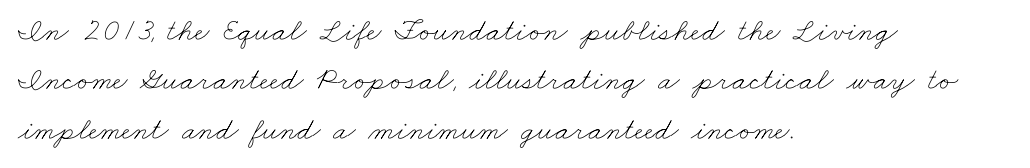
Lines of text with bare space underneath. The rendering keeps characters at their native spacing. The letters advance in unequal steps, a hallmark of proportional type. Counters stay open thanks to moderate or lighter strokes.
